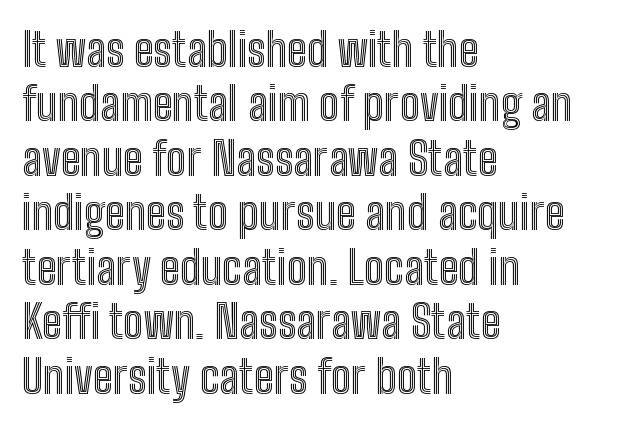
{"italic": "no", "width": "condensed", "x_height": "medium", "monospaced": "no", "underline": "no", "align": "left", "line_spacing_ratio": 1.21, "letter_spacing": "normal", "letter_spacing_em": 0.0, "glyph_px": 45}
